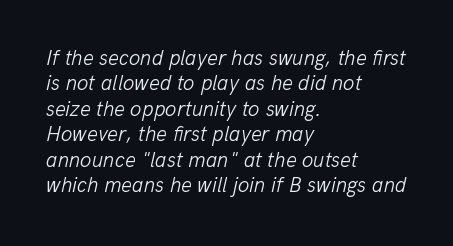
{"italic": "yes", "lean": "right", "slant_degrees": 13, "bold": "no", "underline": "no", "align": "left", "line_spacing_ratio": 1.21, "letter_spacing": "normal", "letter_spacing_em": 0.0, "glyph_px": 21}
